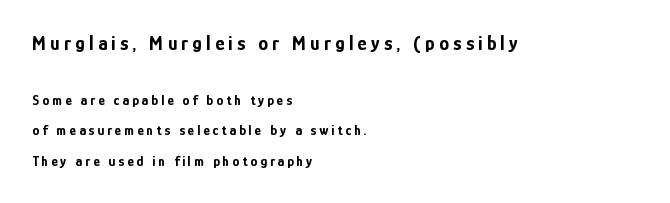
Q: Is the text bold? A: Yes.
Q: Is the text italic (slanted)? A: No, it is upright.
Q: Is the text underlined? A: No.
Q: How is the paragraph aligned? A: Left-aligned.
Q: Is the spacing between letters normal or unusually wide? A: Unusually wide.
Q: Is the spacing between lines tight, normal or loose? A: Loose.
Q: Which block of text is set in a larger size, the first (top) or the second (bottom)? A: The first (top) one.
